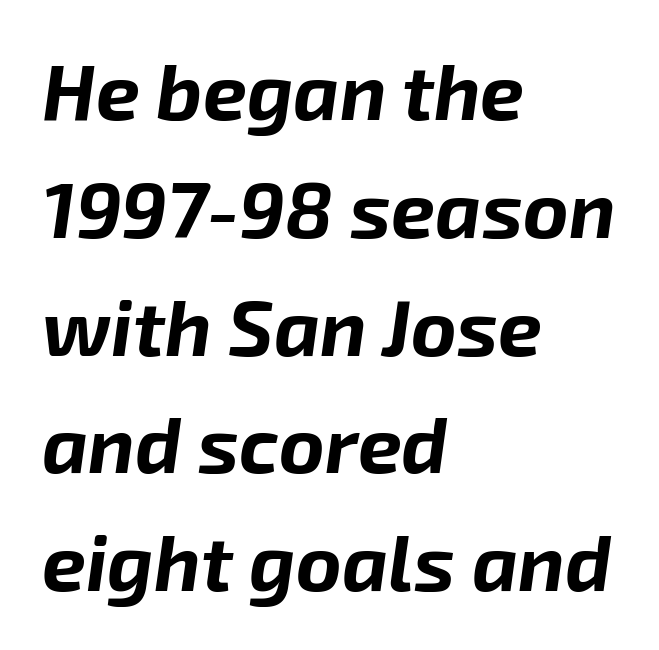
{"italic": "yes", "lean": "right", "slant_degrees": 8, "bold": "yes", "weight": "bold", "width": "normal", "stroke_contrast": "low", "x_height": "medium", "monospaced": "no", "underline": "no", "align": "left", "line_spacing": "normal", "line_spacing_ratio": 1.51, "letter_spacing": "normal", "letter_spacing_em": 0.0, "glyph_px": 78}
